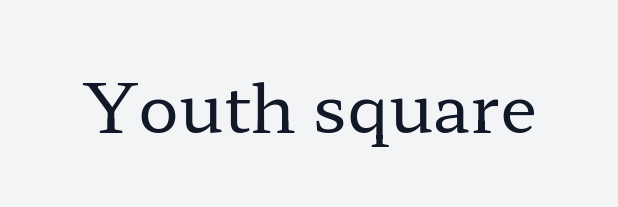
The image shows 68 px regular-weight, wide serif type, upright; set normal letter spacing, not underlined; low stroke contrast and a medium x-height.
